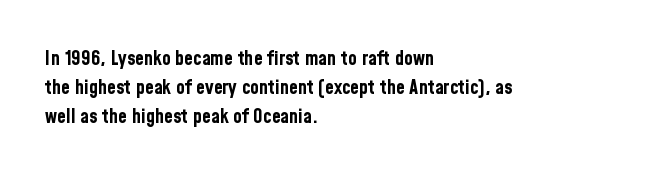
The image shows 20 px bold type, upright; set left-aligned, normal line spacing (1.45x), normal letter spacing, not underlined.
